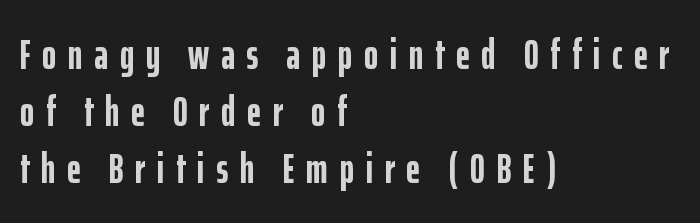
Q: Is the text bold? A: Yes.
Q: Is the text italic (slanted)? A: No, it is upright.
Q: Is the typeface a serif or a sans-serif typeface? A: Sans-serif.
Q: Is the text underlined? A: No.
Q: How is the paragraph aligned? A: Left-aligned.
Q: Is the spacing between letters normal or unusually wide? A: Unusually wide.
Q: Is the spacing between lines tight, normal or loose? A: Normal.
Q: Width (condensed, normal, or wide)? A: Condensed.
Q: Stroke contrast? A: Low.
Q: x-height? A: Medium.
Q: Monospaced? A: No.
